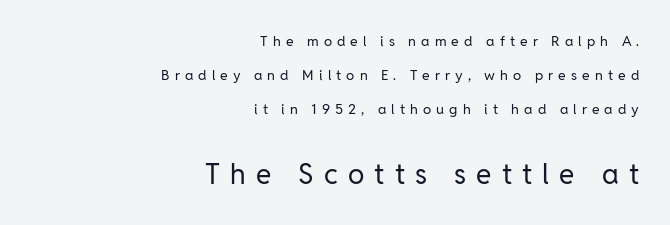
{"serif": "no", "italic": "no", "bold": "no", "weight": "regular", "width": "normal", "stroke_contrast": "low", "x_height": "medium", "monospaced": "no", "underline": "no", "align": "right", "line_spacing": "loose", "line_spacing_ratio": 2.43, "letter_spacing": "wide", "letter_spacing_em": 0.36, "larger_block": "second", "size_ratio": 2.0, "glyph_px": 28}
